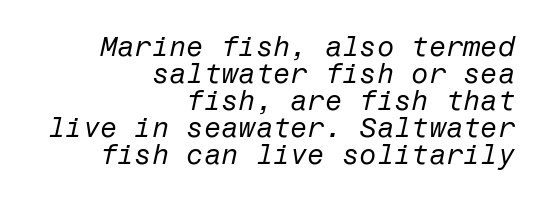
{"italic": "yes", "lean": "right", "slant_degrees": 12, "bold": "no", "weight": "regular", "width": "normal", "stroke_contrast": "low", "x_height": "medium", "underline": "no", "align": "right", "line_spacing": "tight", "line_spacing_ratio": 0.96, "letter_spacing": "normal", "letter_spacing_em": 0.0, "glyph_px": 28}
